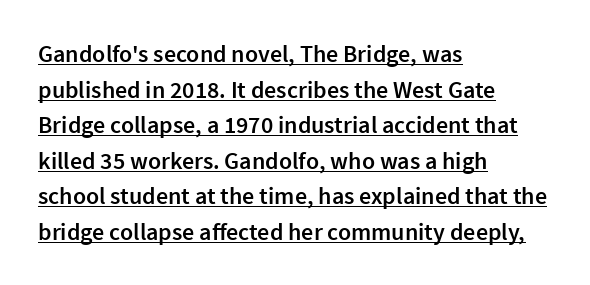
{"italic": "no", "bold": "semi", "underline": "yes", "align": "left", "line_spacing": "normal", "line_spacing_ratio": 1.48, "letter_spacing": "normal", "letter_spacing_em": 0.0, "glyph_px": 24}
